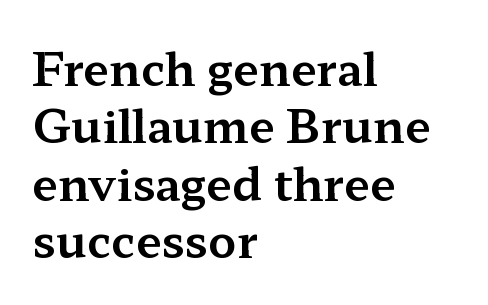
Q: Is the text italic (slanted)? A: No, it is upright.
Q: Is the typeface a serif or a sans-serif typeface? A: Serif.
Q: Is the text underlined? A: No.
Q: How is the paragraph aligned? A: Left-aligned.
Q: Is the spacing between letters normal or unusually wide? A: Normal.
Q: Is the spacing between lines tight, normal or loose? A: Normal.
Q: Width (condensed, normal, or wide)? A: Wide.
Q: Stroke contrast? A: Medium.
Q: x-height? A: Medium.
Q: Monospaced? A: No.
